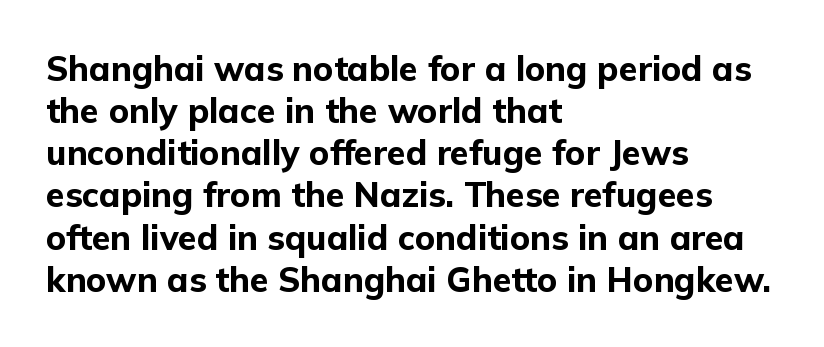
Q: Is the text bold? A: Yes.
Q: Is the text italic (slanted)? A: No, it is upright.
Q: Is the typeface a serif or a sans-serif typeface? A: Sans-serif.
Q: Is the text underlined? A: No.
Q: How is the paragraph aligned? A: Left-aligned.
Q: Is the spacing between letters normal or unusually wide? A: Normal.
Q: Width (condensed, normal, or wide)? A: Normal.
Q: Stroke contrast? A: Low.
Q: x-height? A: Medium.
Q: Monospaced? A: No.
